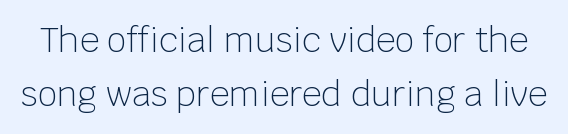
Q: Is the text bold? A: No.
Q: Is the text italic (slanted)? A: No, it is upright.
Q: Is the typeface a serif or a sans-serif typeface? A: Sans-serif.
Q: Is the text underlined? A: No.
Q: Is the spacing between letters normal or unusually wide? A: Normal.
Q: Is the spacing between lines tight, normal or loose? A: Normal.
Q: Width (condensed, normal, or wide)? A: Normal.
Q: Stroke contrast? A: Low.
Q: x-height? A: Large.
Q: Monospaced? A: No.
